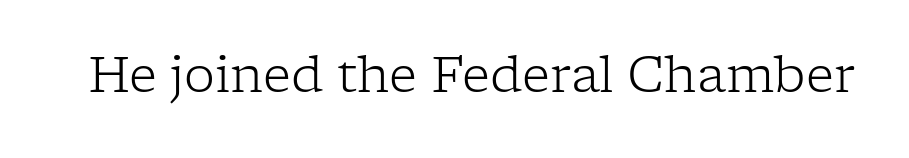
Decoration check: the copy has no underline. No italicization has been applied; the sample stays upright. Default kerning and tracking; the words read as compact shapes. The weight tops out at a normal text grade. Does the type have serifs? Yes, each stem ends in a small foot.
